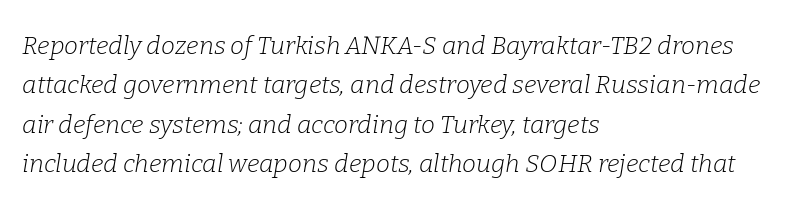
The image shows 25 px text type, italic (leaning right); set left-aligned, normal line spacing (1.58x), normal letter spacing, not underlined.
